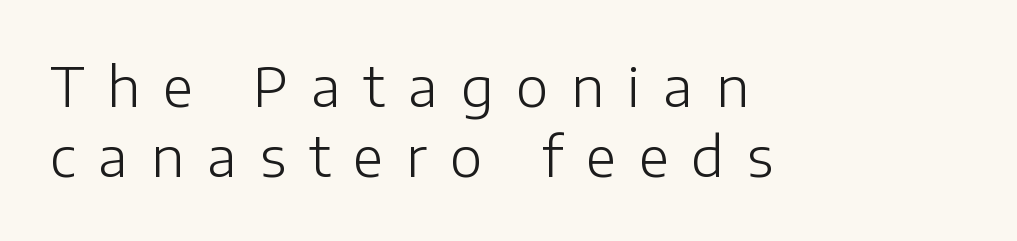
The image shows 55 px light sans-serif type, upright; set left-aligned, normal line spacing (1.28x), unusually wide letter spacing (+0.42 em), not underlined; low stroke contrast and a medium x-height.
